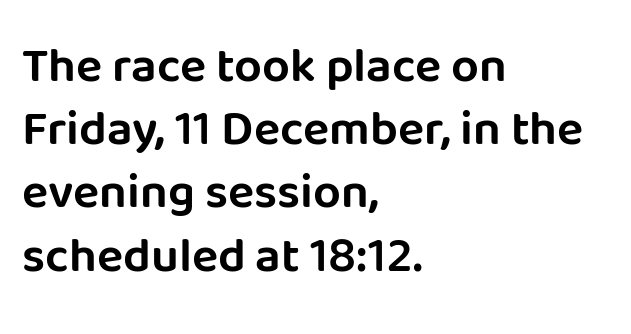
Q: Is the text italic (slanted)? A: No, it is upright.
Q: Is the typeface a serif or a sans-serif typeface? A: Sans-serif.
Q: Is the text underlined? A: No.
Q: How is the paragraph aligned? A: Left-aligned.
Q: Is the spacing between letters normal or unusually wide? A: Normal.
Q: Is the spacing between lines tight, normal or loose? A: Normal.
Q: Width (condensed, normal, or wide)? A: Normal.
Q: Stroke contrast? A: Low.
Q: x-height? A: Large.
Q: Monospaced? A: No.
